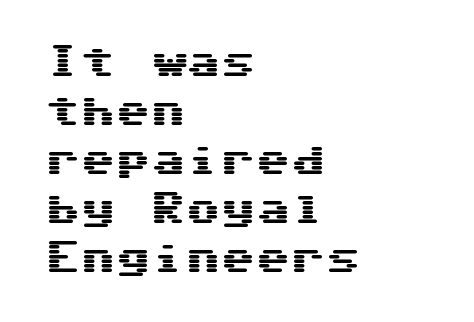
Q: Is the text italic (slanted)? A: No, it is upright.
Q: Is the typeface a serif or a sans-serif typeface? A: Sans-serif.
Q: Is the text underlined? A: No.
Q: How is the paragraph aligned? A: Left-aligned.
Q: Is the spacing between letters normal or unusually wide? A: Normal.
Q: Is the spacing between lines tight, normal or loose? A: Normal.
Q: Width (condensed, normal, or wide)? A: Wide.
Q: Stroke contrast? A: Medium.
Q: x-height? A: Medium.
Q: Monospaced? A: Yes.
